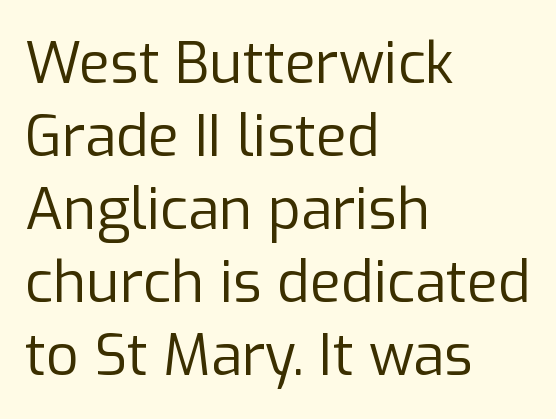
Q: Is the text bold? A: No.
Q: Is the text italic (slanted)? A: No, it is upright.
Q: Is the typeface a serif or a sans-serif typeface? A: Sans-serif.
Q: Is the text underlined? A: No.
Q: How is the paragraph aligned? A: Left-aligned.
Q: Is the spacing between letters normal or unusually wide? A: Normal.
Q: Is the spacing between lines tight, normal or loose? A: Normal.
Q: Width (condensed, normal, or wide)? A: Normal.
Q: Stroke contrast? A: Low.
Q: x-height? A: Medium.
Q: Monospaced? A: No.
